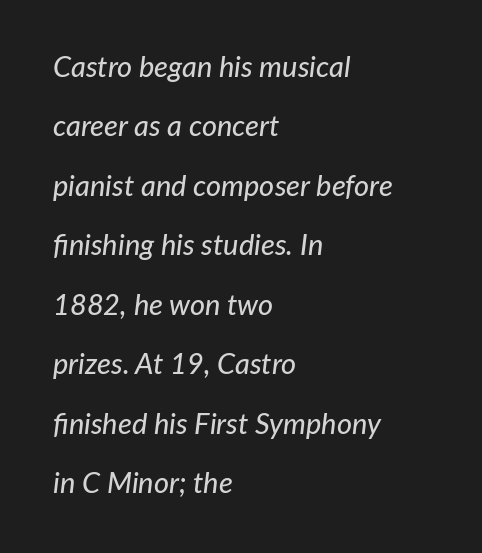
Q: Is the text italic (slanted)? A: Yes, it leans right by about 7 degrees.
Q: Is the text underlined? A: No.
Q: How is the paragraph aligned? A: Left-aligned.
Q: Is the spacing between letters normal or unusually wide? A: Normal.
Q: Is the spacing between lines tight, normal or loose? A: Loose.
Q: Width (condensed, normal, or wide)? A: Normal.
Q: Stroke contrast? A: Low.
Q: x-height? A: Medium.
Q: Monospaced? A: No.
